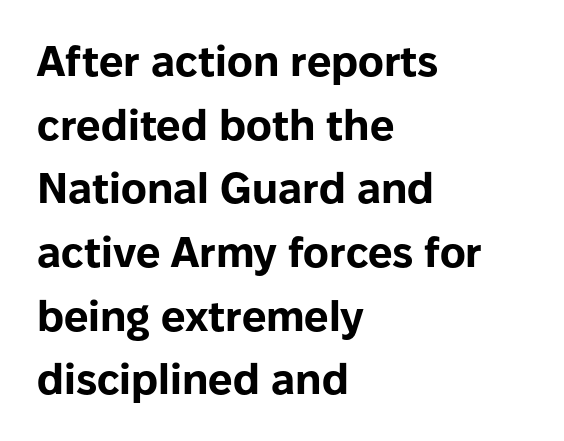
{"serif": "no", "italic": "no", "bold": "yes", "weight": "bold", "width": "normal", "stroke_contrast": "low", "x_height": "medium", "monospaced": "no", "underline": "no", "align": "left", "line_spacing": "normal", "line_spacing_ratio": 1.48, "letter_spacing": "normal", "letter_spacing_em": 0.0, "glyph_px": 43}
